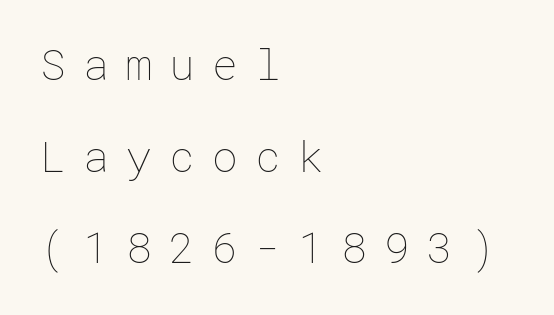
{"italic": "no", "bold": "no", "weight": "thin", "width": "normal", "stroke_contrast": "low", "x_height": "medium", "underline": "no", "align": "left", "line_spacing": "loose", "line_spacing_ratio": 2.13, "letter_spacing": "wide", "letter_spacing_em": 0.4, "glyph_px": 43}
